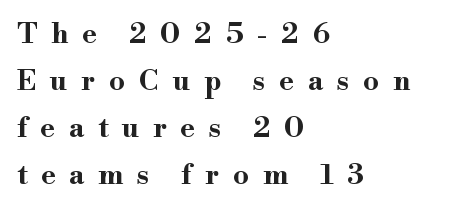
The image shows 28 px bold, wide serif type, upright; set left-aligned, normal line spacing (1.68x), unusually wide letter spacing (+0.49 em), not underlined; high stroke contrast and a small x-height.
